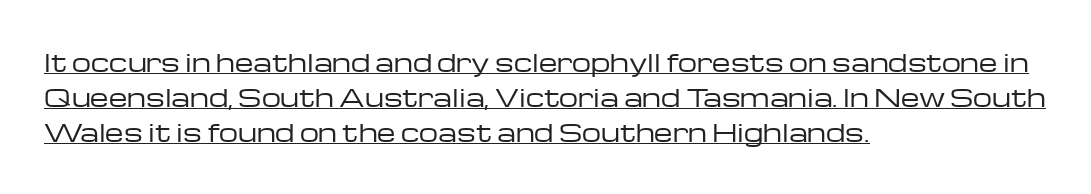
The image shows 24 px text type, upright; set left-aligned, normal line spacing (1.46x), normal letter spacing, underlined.
